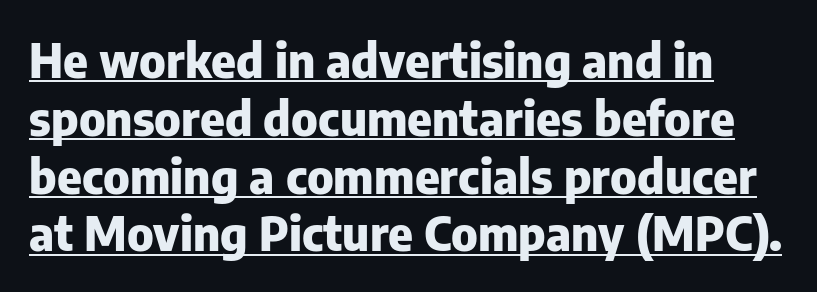
Q: Is the text bold? A: Yes.
Q: Is the text italic (slanted)? A: No, it is upright.
Q: Is the typeface a serif or a sans-serif typeface? A: Sans-serif.
Q: Is the text underlined? A: Yes.
Q: Is the spacing between letters normal or unusually wide? A: Normal.
Q: Width (condensed, normal, or wide)? A: Normal.
Q: Stroke contrast? A: Low.
Q: x-height? A: Medium.
Q: Monospaced? A: No.
